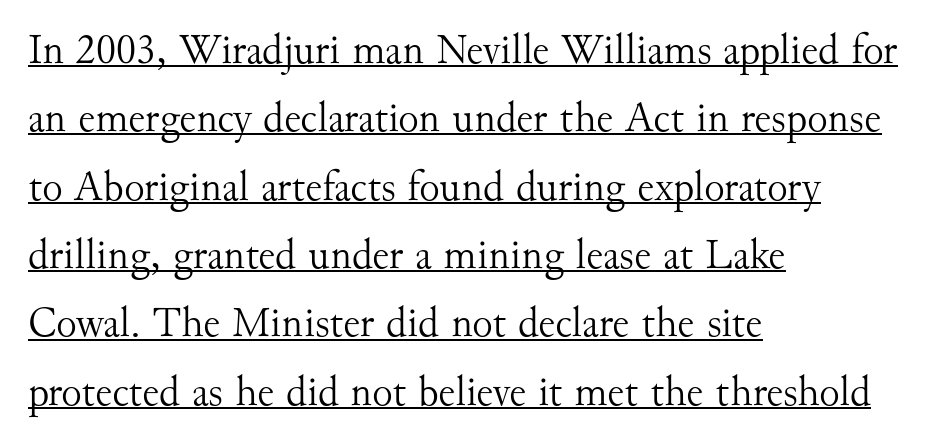
The image shows 43 px light serif type, upright; set left-aligned, normal line spacing (1.59x), normal letter spacing, underlined; medium stroke contrast and a small x-height.
